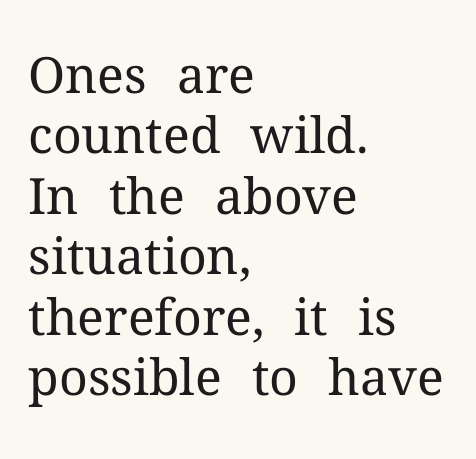
{"serif": "yes", "italic": "no", "bold": "no", "weight": "regular", "width": "normal", "stroke_contrast": "medium", "x_height": "medium", "monospaced": "no", "underline": "no", "align": "left", "line_spacing_ratio": 1.21, "letter_spacing": "normal", "letter_spacing_em": 0.0, "glyph_px": 50}
